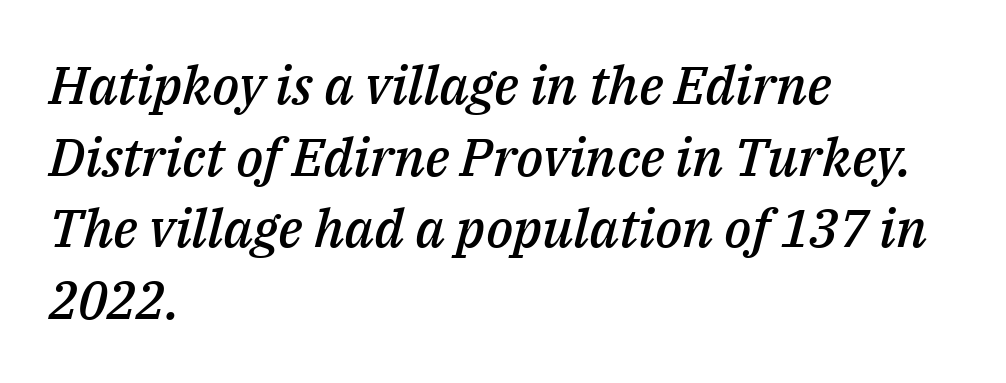
The line texture is even and compact thanks to regular tracking. All the whitespace from short lines collects on the right. Students, this is semibold: more ink than regular, less than bold. Leading: standard. Descenders are the only things crossing below the line.
